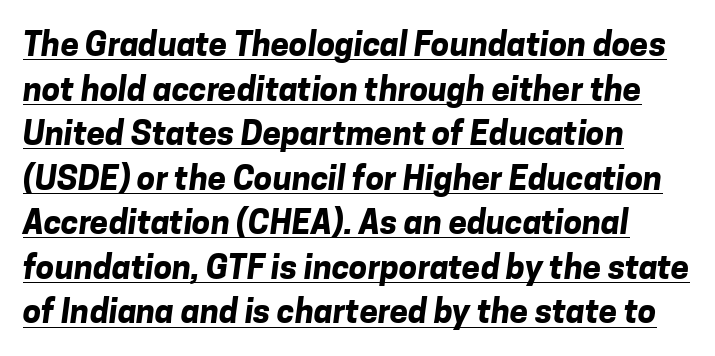
The image shows 33 px bold sans-serif type; set left-aligned, normal line spacing (1.35x), normal letter spacing, underlined; low stroke contrast and a medium x-height.
